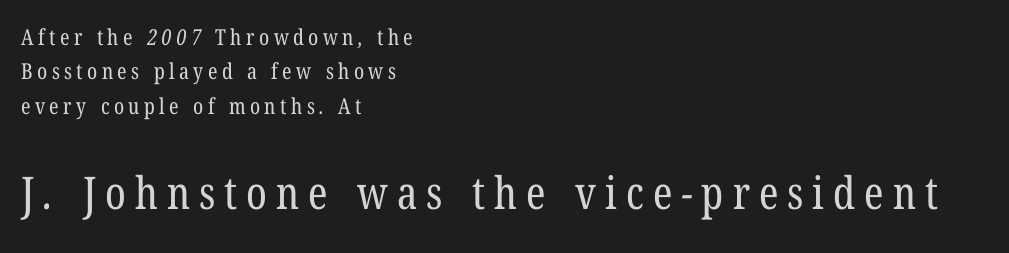
The image shows 45 px regular-weight, condensed serif type; set left-aligned, normal line spacing (1.56x), unusually wide letter spacing (+0.2 em), not underlined; the second (bottom) block is 2.05x larger; low stroke contrast and a medium x-height.
